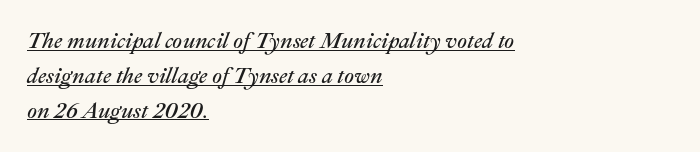
{"italic": "yes", "lean": "right", "slant_degrees": 22, "bold": "no", "underline": "yes", "align": "left", "line_spacing": "normal", "line_spacing_ratio": 1.58, "letter_spacing": "normal", "letter_spacing_em": 0.0, "glyph_px": 22}
